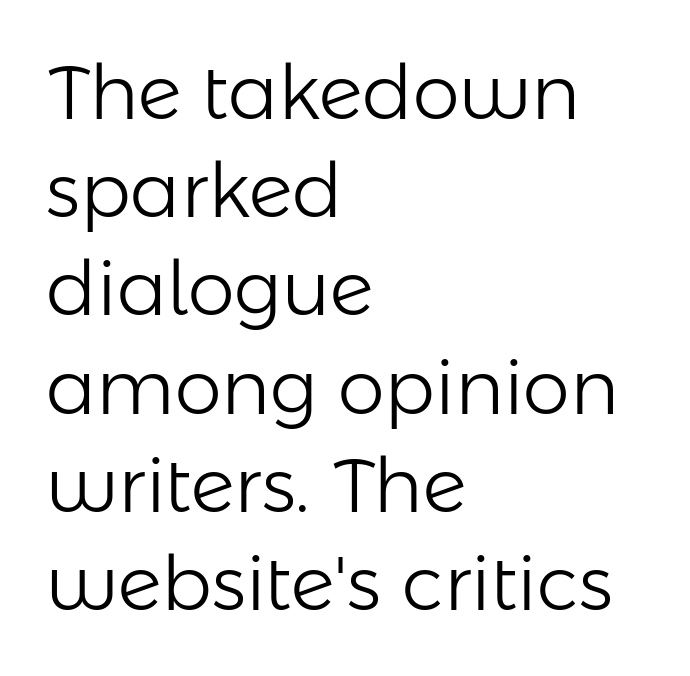
{"serif": "no", "italic": "no", "bold": "no", "weight": "light", "width": "normal", "stroke_contrast": "low", "x_height": "medium", "monospaced": "no", "underline": "no", "align": "left", "line_spacing": "normal", "line_spacing_ratio": 1.31, "letter_spacing": "normal", "letter_spacing_em": 0.0, "glyph_px": 75}
